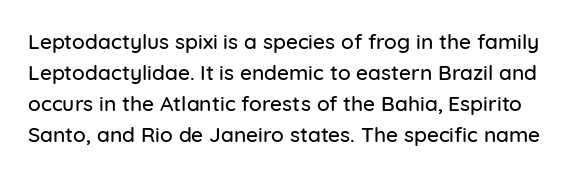
Q: Is the text italic (slanted)? A: No, it is upright.
Q: Is the text underlined? A: No.
Q: Is the spacing between letters normal or unusually wide? A: Normal.
Q: Is the spacing between lines tight, normal or loose? A: Normal.
